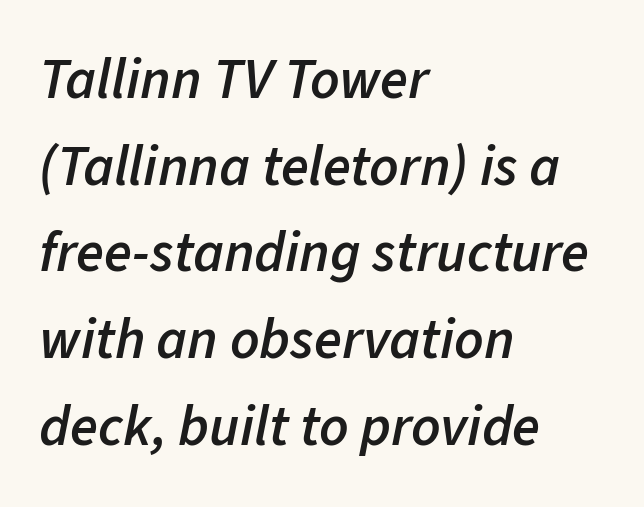
{"italic": "yes", "lean": "right", "slant_degrees": 11, "bold": "semi", "weight": "semibold", "width": "normal", "stroke_contrast": "low", "x_height": "medium", "monospaced": "no", "underline": "no", "align": "left", "line_spacing": "normal", "line_spacing_ratio": 1.52, "letter_spacing": "normal", "letter_spacing_em": 0.0, "glyph_px": 57}
